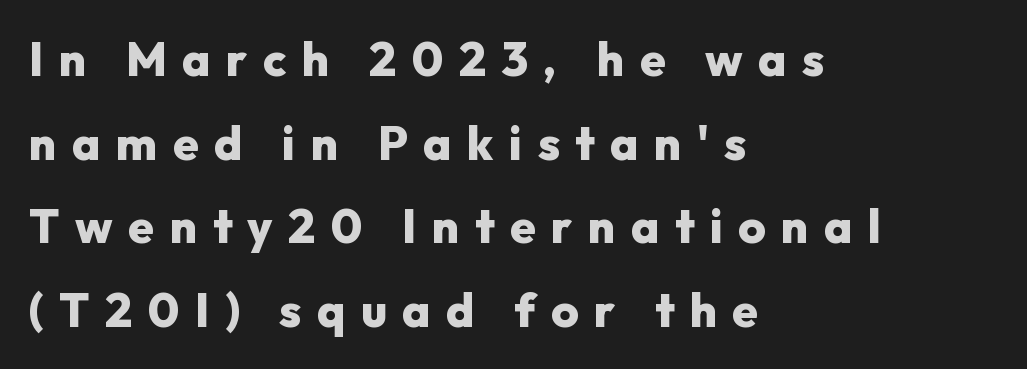
Beneath every word, the page is bare. I'd describe the lettering as bold — thick and assertive. Honestly, the letter spacing is so wide it's the main thing you notice. The letters carry no serifs — their stems end cleanly without finishing strokes. These lines stack with their left ends in a neat column.
